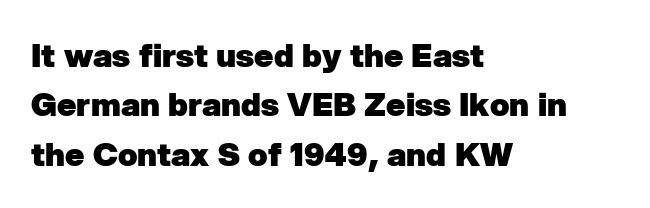
Q: Is the text bold? A: Yes.
Q: Is the typeface a serif or a sans-serif typeface? A: Sans-serif.
Q: Is the text underlined? A: No.
Q: How is the paragraph aligned? A: Left-aligned.
Q: Is the spacing between letters normal or unusually wide? A: Normal.
Q: Is the spacing between lines tight, normal or loose? A: Normal.
Q: Width (condensed, normal, or wide)? A: Normal.
Q: Stroke contrast? A: Low.
Q: x-height? A: Medium.
Q: Monospaced? A: No.
